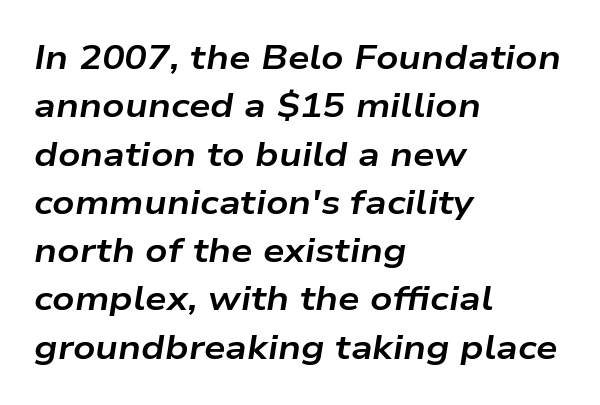
Q: Is the text bold? A: Yes.
Q: Is the text italic (slanted)? A: Yes, it leans right by about 9 degrees.
Q: Is the text underlined? A: No.
Q: How is the paragraph aligned? A: Left-aligned.
Q: Is the spacing between letters normal or unusually wide? A: Normal.
Q: Is the spacing between lines tight, normal or loose? A: Normal.
Q: Width (condensed, normal, or wide)? A: Wide.
Q: Stroke contrast? A: Low.
Q: x-height? A: Medium.
Q: Monospaced? A: No.
